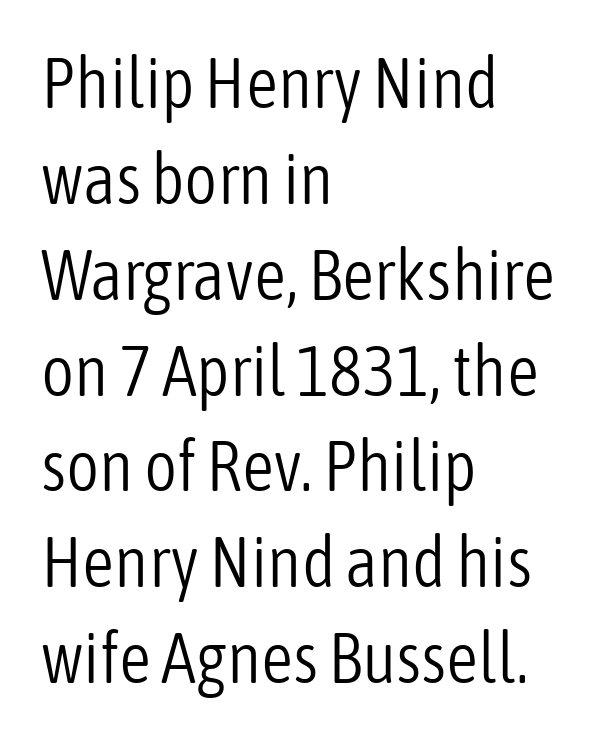
Q: Is the text bold? A: No.
Q: Is the text italic (slanted)? A: No, it is upright.
Q: Is the typeface a serif or a sans-serif typeface? A: Sans-serif.
Q: Is the text underlined? A: No.
Q: How is the paragraph aligned? A: Left-aligned.
Q: Is the spacing between letters normal or unusually wide? A: Normal.
Q: Is the spacing between lines tight, normal or loose? A: Normal.
Q: Width (condensed, normal, or wide)? A: Condensed.
Q: Stroke contrast? A: Low.
Q: x-height? A: Medium.
Q: Monospaced? A: No.
